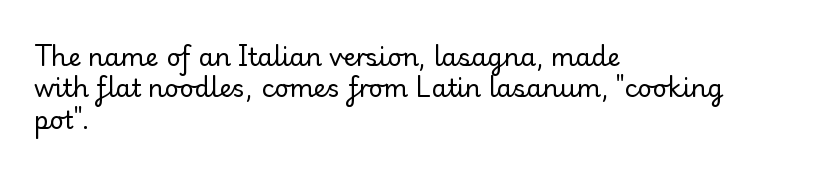
{"italic": "no", "bold": "no", "underline": "no", "align": "left", "line_spacing": "normal", "line_spacing_ratio": 1.26, "letter_spacing": "normal", "letter_spacing_em": 0.0, "glyph_px": 25}
